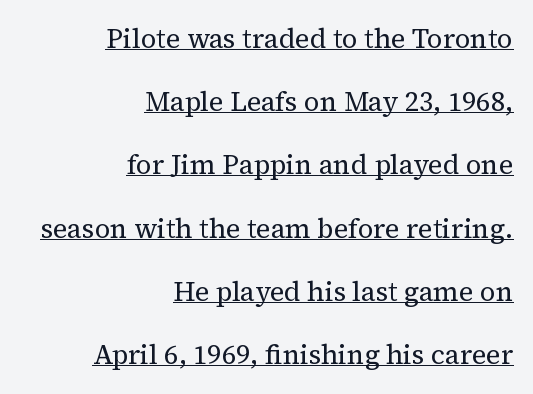
{"italic": "no", "bold": "no", "underline": "yes", "align": "right", "line_spacing": "loose", "line_spacing_ratio": 2.34, "letter_spacing": "normal", "letter_spacing_em": 0.0, "glyph_px": 27}
